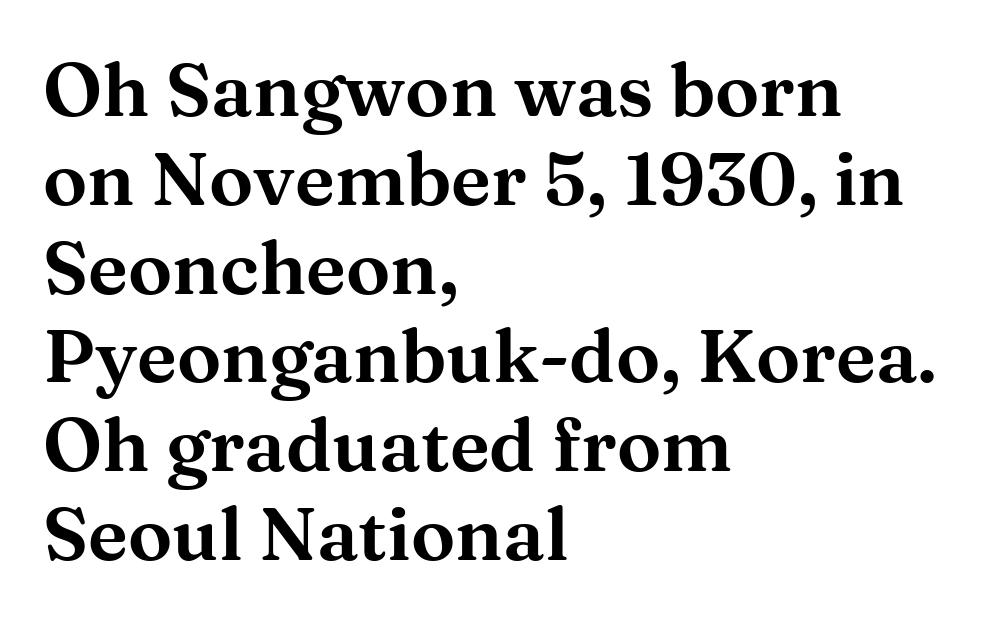
Q: Is the text italic (slanted)? A: No, it is upright.
Q: Is the typeface a serif or a sans-serif typeface? A: Serif.
Q: Is the text underlined? A: No.
Q: How is the paragraph aligned? A: Left-aligned.
Q: Is the spacing between letters normal or unusually wide? A: Normal.
Q: Width (condensed, normal, or wide)? A: Wide.
Q: Stroke contrast? A: Medium.
Q: x-height? A: Medium.
Q: Monospaced? A: No.
